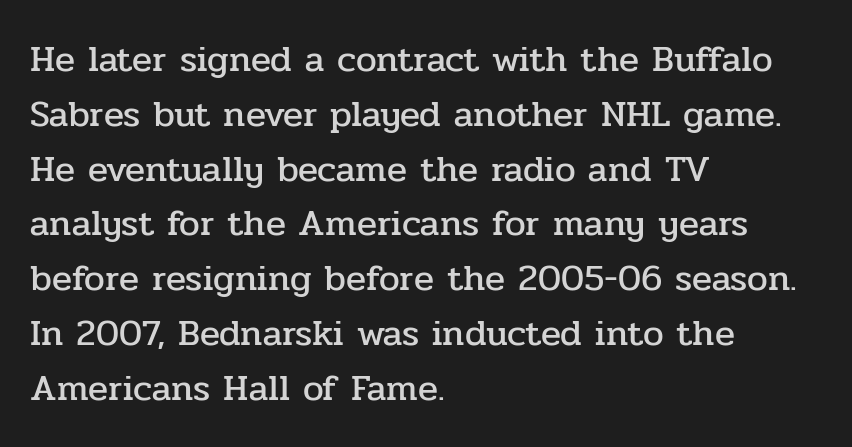
Q: Is the text italic (slanted)? A: No, it is upright.
Q: Is the typeface a serif or a sans-serif typeface? A: Serif.
Q: Is the text underlined? A: No.
Q: How is the paragraph aligned? A: Left-aligned.
Q: Is the spacing between letters normal or unusually wide? A: Normal.
Q: Is the spacing between lines tight, normal or loose? A: Normal.
Q: Width (condensed, normal, or wide)? A: Normal.
Q: Stroke contrast? A: Low.
Q: x-height? A: Medium.
Q: Monospaced? A: No.
